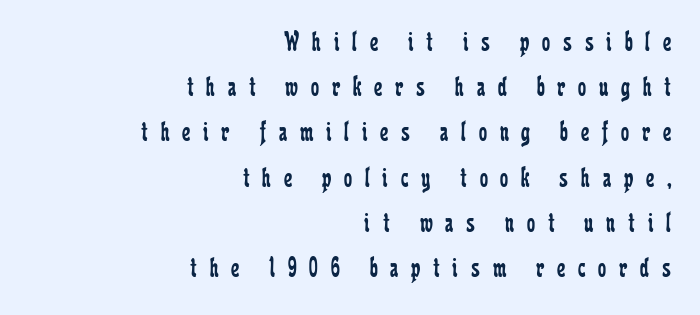
Stroke mass is kept to a normal reading level or below. Note: serifs present on the glyphs. This block has exactly the height ordinary leading produces. Spacing between characters has been opened up far beyond the box default. Beneath every word, the page is bare. Here the designer chose a conventional face with non-uniform glyph widths.
